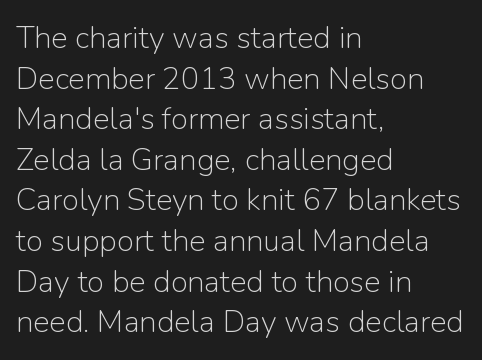
Q: Is the text bold? A: No.
Q: Is the text italic (slanted)? A: No, it is upright.
Q: Is the typeface a serif or a sans-serif typeface? A: Sans-serif.
Q: Is the text underlined? A: No.
Q: How is the paragraph aligned? A: Left-aligned.
Q: Is the spacing between letters normal or unusually wide? A: Normal.
Q: Is the spacing between lines tight, normal or loose? A: Normal.
Q: Width (condensed, normal, or wide)? A: Normal.
Q: Stroke contrast? A: Low.
Q: x-height? A: Medium.
Q: Monospaced? A: No.
